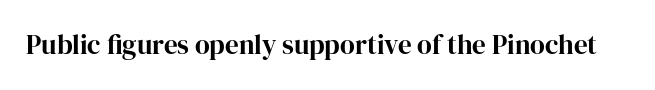
{"italic": "no", "bold": "yes", "underline": "no", "letter_spacing": "normal", "letter_spacing_em": 0.0, "glyph_px": 27}
